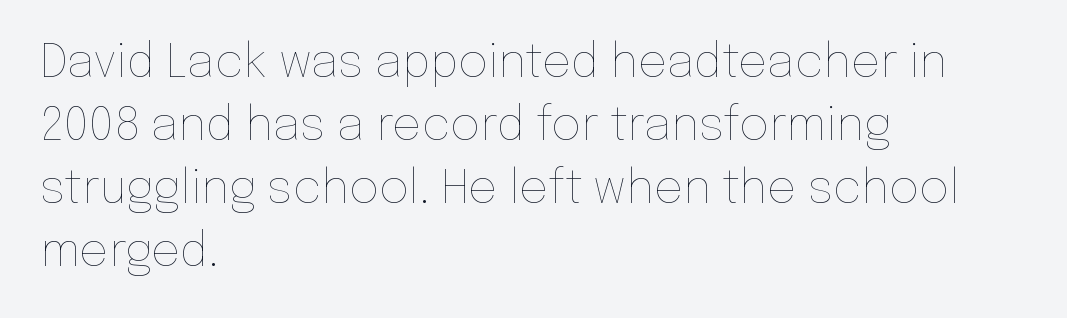
Q: Is the text bold? A: No.
Q: Is the text italic (slanted)? A: No, it is upright.
Q: Is the text underlined? A: No.
Q: How is the paragraph aligned? A: Left-aligned.
Q: Is the spacing between letters normal or unusually wide? A: Normal.
Q: Is the spacing between lines tight, normal or loose? A: Normal.
Q: Width (condensed, normal, or wide)? A: Normal.
Q: Stroke contrast? A: Low.
Q: x-height? A: Medium.
Q: Monospaced? A: No.
